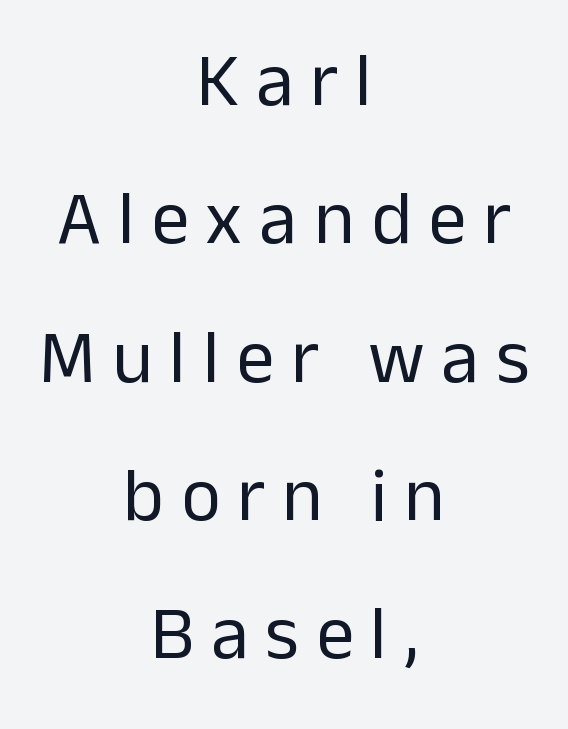
The image shows 76 px regular-weight sans-serif type, upright; set centered, line spacing 1.82x, unusually wide letter spacing (+0.22 em), not underlined; low stroke contrast and a medium x-height.
